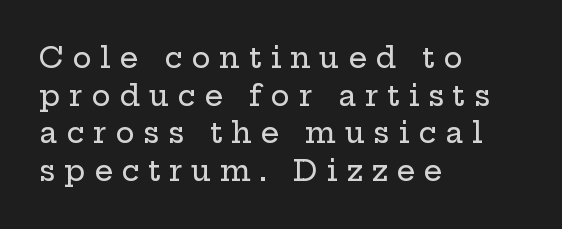
{"serif": "yes", "italic": "no", "width": "wide", "stroke_contrast": "low", "x_height": "medium", "monospaced": "no", "underline": "no", "align": "left", "line_spacing": "normal", "line_spacing_ratio": 1.3, "letter_spacing": "wide", "letter_spacing_em": 0.3, "glyph_px": 29}
